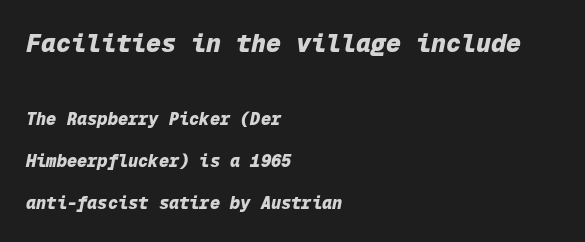
The image shows 25 px bold type, italic (leaning right); set left-aligned, loose line spacing (2.46x), normal letter spacing, not underlined; the first (top) block is 1.47x larger.
